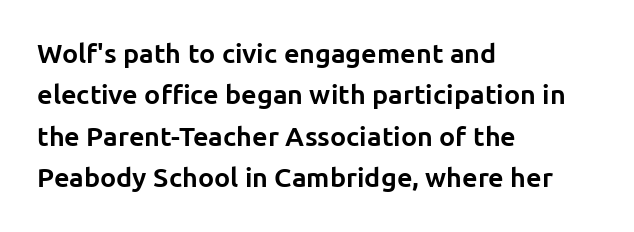
{"italic": "no", "bold": "yes", "underline": "no", "align": "left", "line_spacing": "normal", "line_spacing_ratio": 1.53, "letter_spacing": "normal", "letter_spacing_em": 0.0, "glyph_px": 27}
